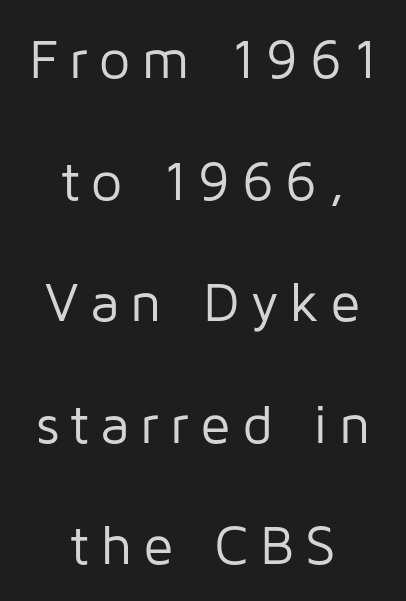
The typeface chosen for these lines omits serifs. One glance says open: line gaps are wider than usual. Letter spacing: wide. Rule under the text: the space is simply empty. Casual observation: everything's sitting right in the middle. Nope, not italic — everything's standing straight.
